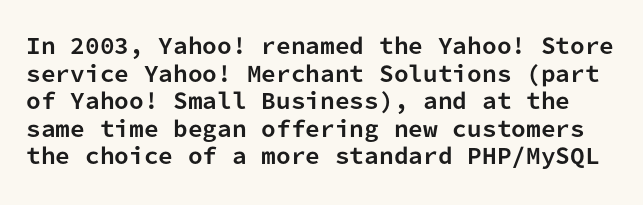
Q: Is the text bold? A: Yes.
Q: Is the text italic (slanted)? A: No, it is upright.
Q: Is the text underlined? A: No.
Q: Is the spacing between letters normal or unusually wide? A: Normal.
Q: Is the spacing between lines tight, normal or loose? A: Normal.
